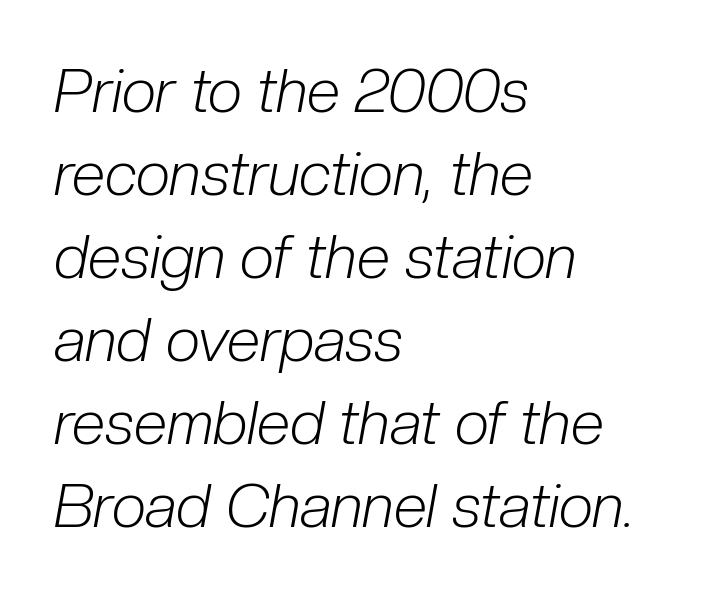
Is there much room between lines? A standard amount, neither cramped nor airy. Words appear dense and cohesive because spacing is normal. Note the varied advance widths — an 'i' is clearly narrower than an 'm'. The characters are drawn with everyday or finer stroke widths. The lines are quadded left. The strip under each line holds only bare page.
